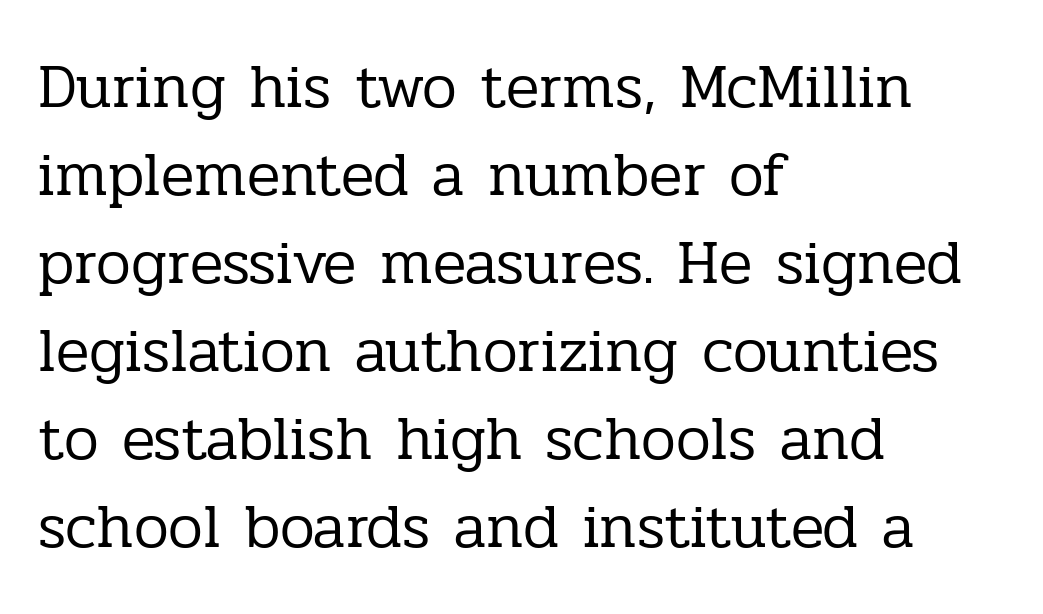
Q: Is the text bold? A: No.
Q: Is the text italic (slanted)? A: No, it is upright.
Q: Is the typeface a serif or a sans-serif typeface? A: Serif.
Q: Is the text underlined? A: No.
Q: How is the paragraph aligned? A: Left-aligned.
Q: Is the spacing between letters normal or unusually wide? A: Normal.
Q: Is the spacing between lines tight, normal or loose? A: Normal.
Q: Width (condensed, normal, or wide)? A: Normal.
Q: Stroke contrast? A: Low.
Q: x-height? A: Medium.
Q: Monospaced? A: No.
